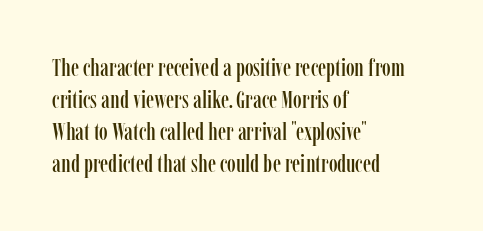
{"italic": "no", "underline": "no", "align": "left", "line_spacing": "normal", "line_spacing_ratio": 1.28, "letter_spacing": "normal", "letter_spacing_em": 0.0, "glyph_px": 25}
